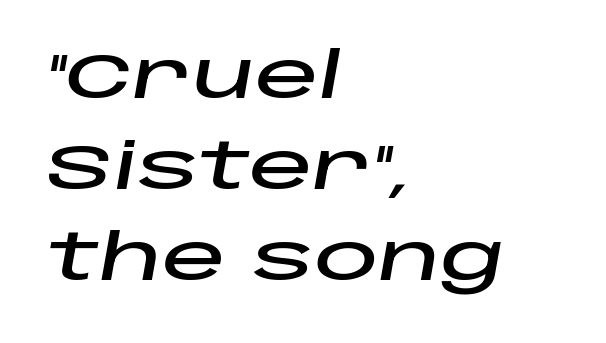
The image shows 64 px wide type, italic (leaning right); set left-aligned, normal line spacing (1.42x), normal letter spacing, not underlined; low stroke contrast and a large x-height.
